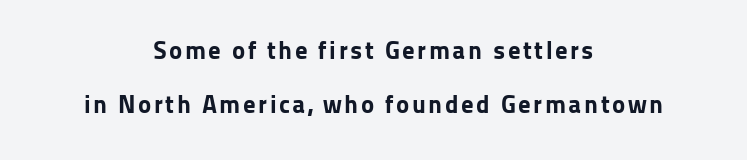
The space directly below the letters is spotless. The passage shown stacks its lines with a broad gap. Heft: maximum for text — a bold. Rendered with straight, roman letterforms.
